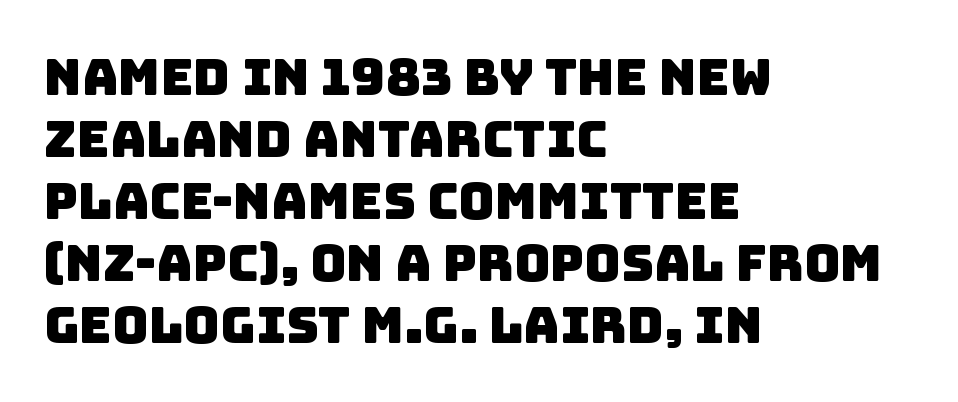
Q: Is the typeface a serif or a sans-serif typeface? A: Sans-serif.
Q: Is the text underlined? A: No.
Q: How is the paragraph aligned? A: Left-aligned.
Q: Is the spacing between letters normal or unusually wide? A: Normal.
Q: Width (condensed, normal, or wide)? A: Normal.
Q: Stroke contrast? A: Low.
Q: x-height? A: Large.
Q: Monospaced? A: No.
